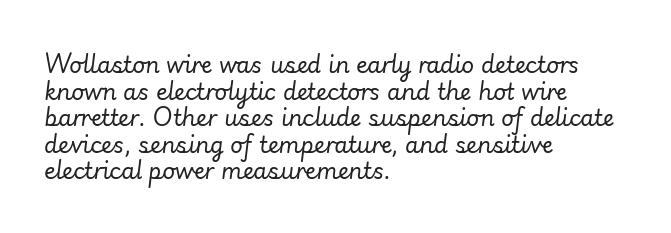
{"italic": "yes", "lean": "right", "slant_degrees": 7, "bold": "no", "underline": "no", "align": "left", "line_spacing_ratio": 1.21, "letter_spacing": "normal", "letter_spacing_em": 0.0, "glyph_px": 22}
